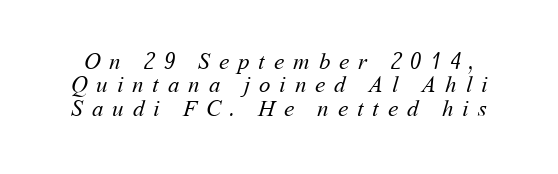
Bold? No — there's no thickening of the strokes. Observe the wide spacing: letters keep a clear distance from each other. Does the leading feel generous? Not at all — it's pinched. Letters rest on an invisible, unmarked baseline.
